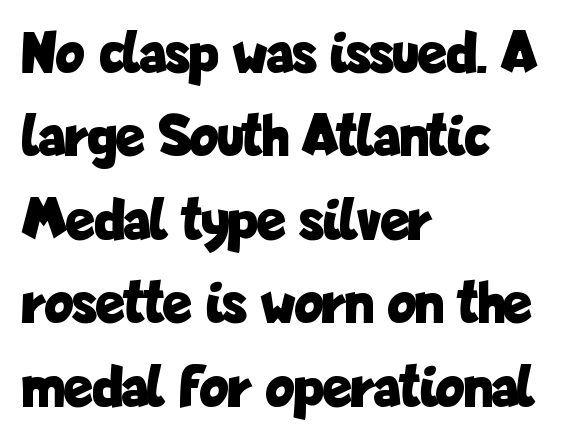
{"serif": "no", "italic": "no", "bold": "yes", "weight": "bold", "width": "condensed", "stroke_contrast": "low", "x_height": "medium", "monospaced": "no", "underline": "no", "align": "left", "line_spacing": "normal", "line_spacing_ratio": 1.39, "letter_spacing": "normal", "letter_spacing_em": 0.0, "glyph_px": 60}
